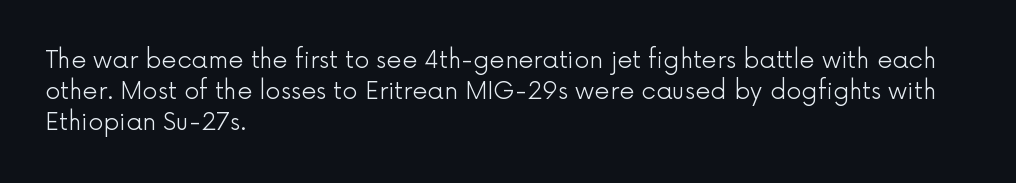
Q: Is the text bold? A: No.
Q: Is the text italic (slanted)? A: No, it is upright.
Q: Is the text underlined? A: No.
Q: How is the paragraph aligned? A: Left-aligned.
Q: Is the spacing between letters normal or unusually wide? A: Normal.
Q: Is the spacing between lines tight, normal or loose? A: Normal.
